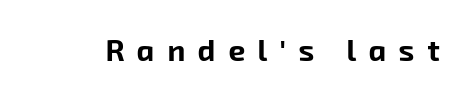
{"serif": "no", "bold": "yes", "weight": "bold", "width": "normal", "stroke_contrast": "low", "x_height": "medium", "monospaced": "no", "underline": "no", "letter_spacing": "wide", "letter_spacing_em": 0.42, "glyph_px": 30}
